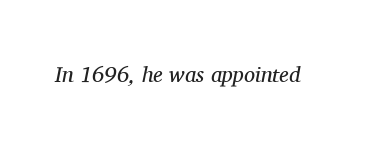
The image shows 22 px text type, italic (leaning right); set normal letter spacing, not underlined.
